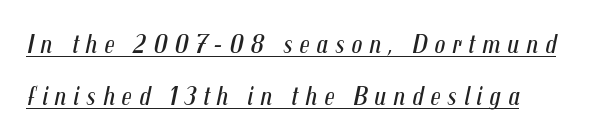
Somebody hit Ctrl+U on this one — the words are underlined. The letterforms sit at book weight or below. These lines have a slow, spaced-out rhythm from letter to letter. There's an unmistakable incline to the writing here. Successive baselines arrive slowly, with a big drop between each. Horizontal alignment here is leftward, the default for most running prose.
